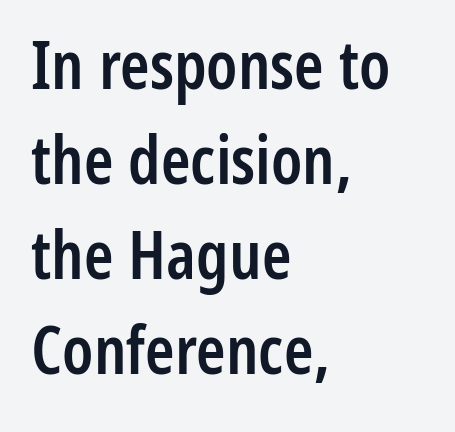
{"serif": "no", "italic": "no", "bold": "semi", "weight": "semibold", "width": "condensed", "stroke_contrast": "low", "x_height": "medium", "monospaced": "no", "underline": "no", "align": "left", "line_spacing": "normal", "line_spacing_ratio": 1.42, "letter_spacing": "normal", "letter_spacing_em": 0.0, "glyph_px": 67}
